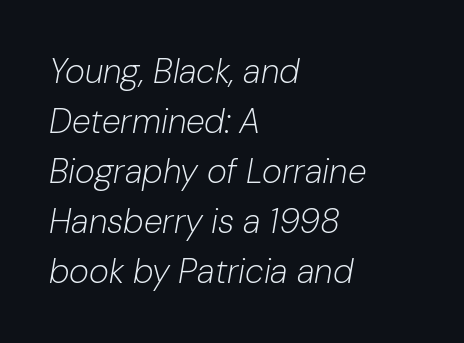
These lines sit exactly where default settings would place them. The face looks like a standard text weight, possibly lighter. Here the designer chose a conventional face with non-uniform glyph widths. The specimen reads as italic at a glance. The face used here is rendered with its standard letterfit. The glyphs are unaccompanied by any horizontal stroke below them.
